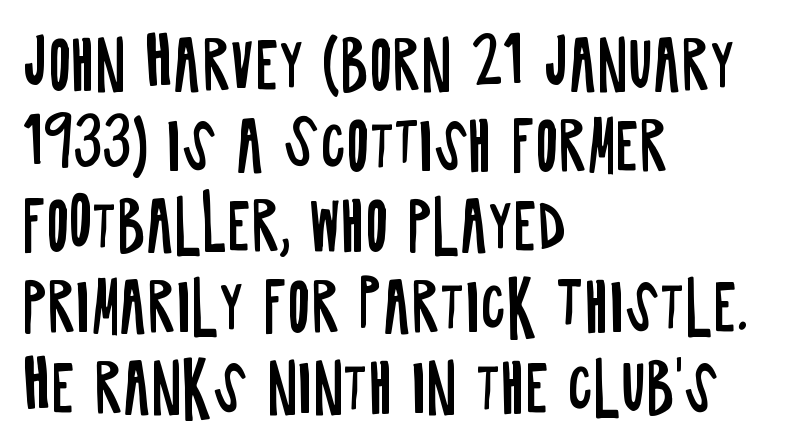
Q: Is the text bold? A: No.
Q: Is the text italic (slanted)? A: No, it is upright.
Q: Is the typeface a serif or a sans-serif typeface? A: Sans-serif.
Q: Is the text underlined? A: No.
Q: How is the paragraph aligned? A: Left-aligned.
Q: Is the spacing between letters normal or unusually wide? A: Normal.
Q: Is the spacing between lines tight, normal or loose? A: Normal.
Q: Width (condensed, normal, or wide)? A: Condensed.
Q: Stroke contrast? A: Low.
Q: x-height? A: Large.
Q: Monospaced? A: No.
